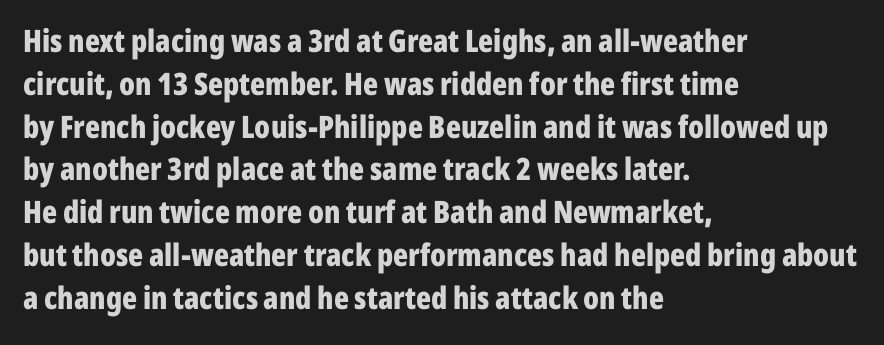
Has an underline been added? It has not. Observe the absence of serifs on each vertical stroke in this sample. The ragged edge is on the right, which tells us the setting is flush left. These lines carry a lot of weight — the face is fully bold.
